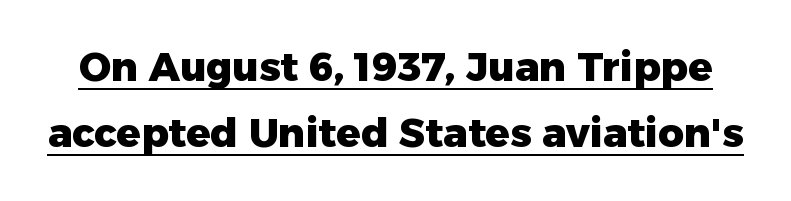
Vertical strokes here are truly vertical. There is no visible air inserted between adjacent glyphs. Proportional: the letters do not fall into vertical columns. The face used here is a sans, in the tradition of grotesques and geometrics. The typesetter has applied underlining to the passage shown.
